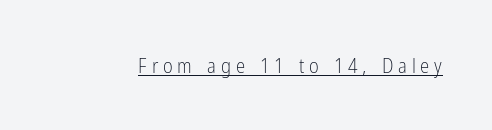
The image shows 21 px text type, upright; set unusually wide letter spacing (+0.23 em), underlined.
